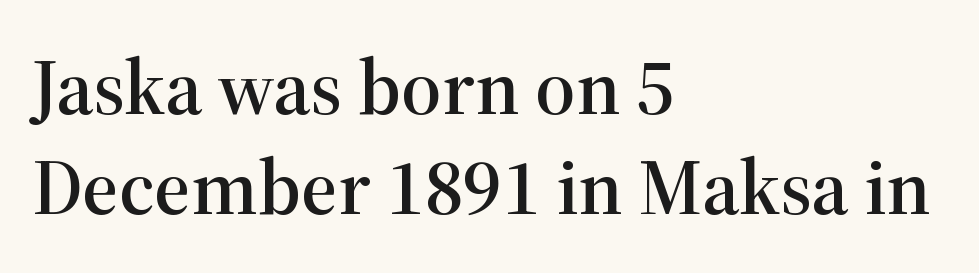
Glance below the letters and you will spot only blank space. The block of text has a typical density, with ordinary space between rows. Character widths vary here, with narrow letters taking less room than wide ones. The line texture is even and compact thanks to regular tracking.
